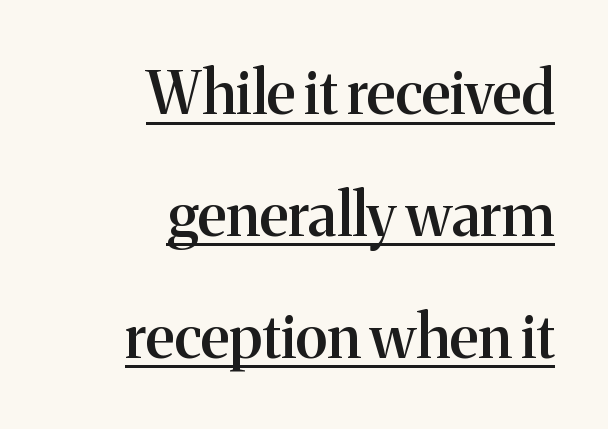
The image shows 60 px semibold serif type, upright; set right-aligned, loose line spacing (2.03x), normal letter spacing, underlined; medium stroke contrast and a medium x-height.
